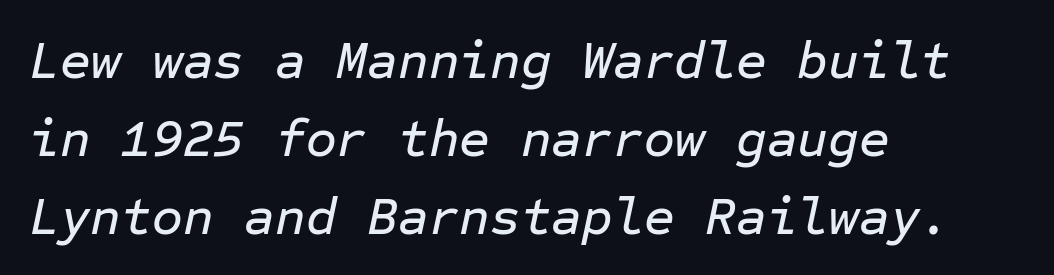
Q: Is the text italic (slanted)? A: Yes, it leans right by about 12 degrees.
Q: Is the text underlined? A: No.
Q: How is the paragraph aligned? A: Left-aligned.
Q: Is the spacing between letters normal or unusually wide? A: Normal.
Q: Is the spacing between lines tight, normal or loose? A: Normal.
Q: Width (condensed, normal, or wide)? A: Normal.
Q: Stroke contrast? A: Low.
Q: x-height? A: Medium.
Q: Monospaced? A: Yes.
